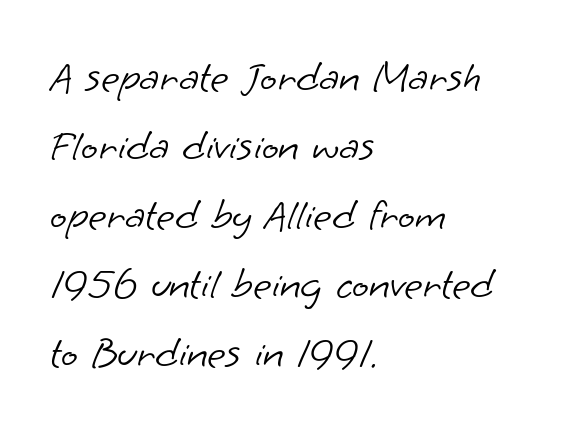
Q: Is the text bold? A: No.
Q: Is the typeface a serif or a sans-serif typeface? A: Sans-serif.
Q: Is the text underlined? A: No.
Q: How is the paragraph aligned? A: Left-aligned.
Q: Is the spacing between letters normal or unusually wide? A: Normal.
Q: Is the spacing between lines tight, normal or loose? A: Normal.
Q: Width (condensed, normal, or wide)? A: Normal.
Q: Stroke contrast? A: Low.
Q: x-height? A: Small.
Q: Monospaced? A: No.
